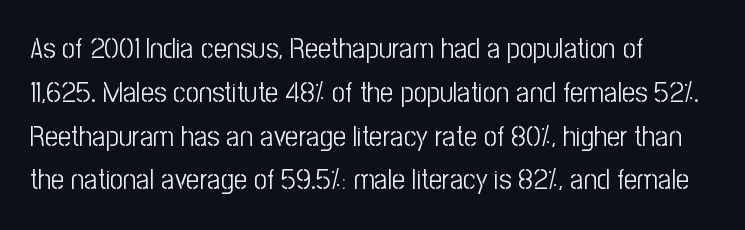
Q: Is the text bold? A: No.
Q: Is the text italic (slanted)? A: No, it is upright.
Q: Is the typeface a serif or a sans-serif typeface? A: Sans-serif.
Q: Is the text underlined? A: No.
Q: How is the paragraph aligned? A: Left-aligned.
Q: Is the spacing between letters normal or unusually wide? A: Normal.
Q: Is the spacing between lines tight, normal or loose? A: Normal.
Q: Width (condensed, normal, or wide)? A: Condensed.
Q: Stroke contrast? A: Low.
Q: x-height? A: Medium.
Q: Monospaced? A: No.
